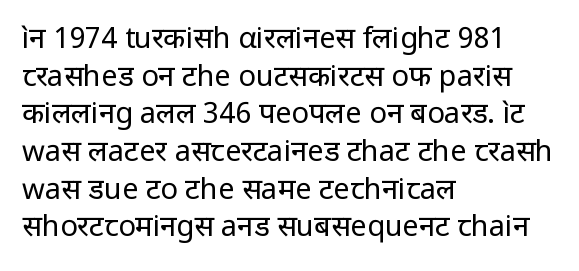
Is the letter spacing exaggerated? No — it looks like the ordinary default. Compared with a typical body face, this is equally light or lighter still. The axis of the letterforms is exactly vertical. Nothing sits at the stroke ends, so this counts as sans-serif. You could not count columns in this text — the font is proportionally spaced. In CSS terms this would be text-align: left.
